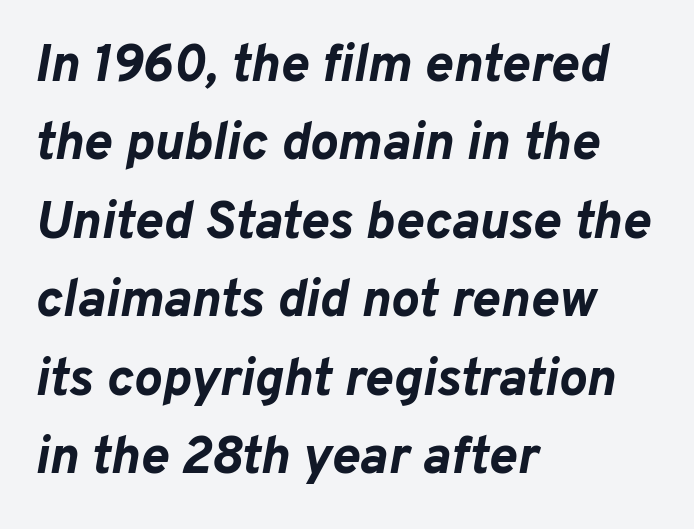
The image shows 53 px bold type, italic (leaning right); set left-aligned, normal line spacing (1.48x), normal letter spacing, not underlined; low stroke contrast and a medium x-height.
